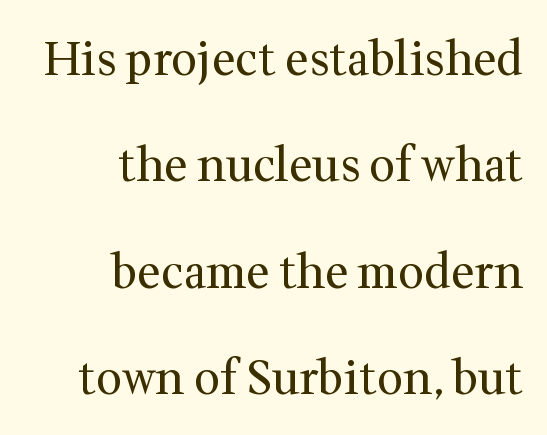
Q: Is the text bold? A: No.
Q: Is the text italic (slanted)? A: No, it is upright.
Q: Is the typeface a serif or a sans-serif typeface? A: Serif.
Q: Is the text underlined? A: No.
Q: How is the paragraph aligned? A: Right-aligned.
Q: Is the spacing between letters normal or unusually wide? A: Normal.
Q: Is the spacing between lines tight, normal or loose? A: Loose.
Q: Width (condensed, normal, or wide)? A: Normal.
Q: Stroke contrast? A: Medium.
Q: x-height? A: Medium.
Q: Monospaced? A: No.
